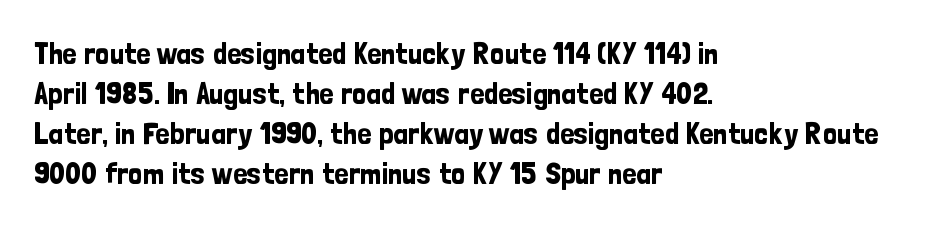
Proportional: the letters do not fall into vertical columns. This is the regular roman posture of the typeface. No feet cap the strokes, marking this as sans-serif type. Horizontal alignment here is leftward, the default for most running prose. Underlining? Definitely not there.
